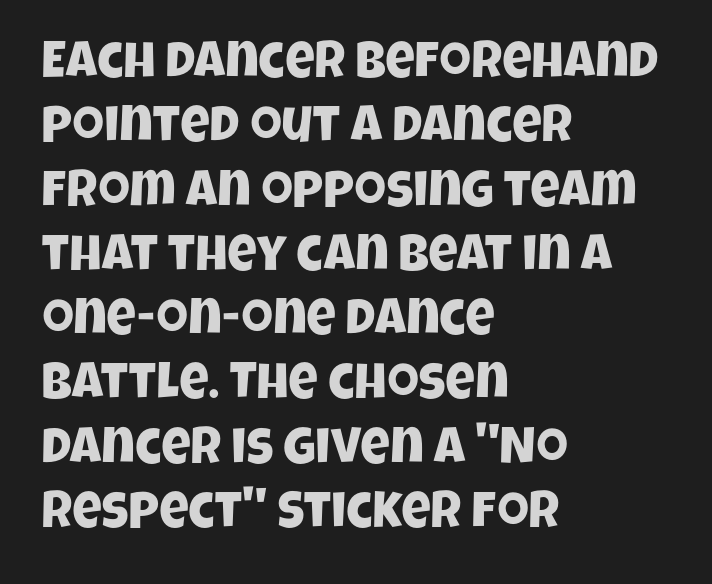
Each new line begins a customary step beneath the previous one. This sample has the flowing, uneven cadence of proportional lettering. These lines stack with their left ends in a neat column. Descender tails drop into unmarked territory.
